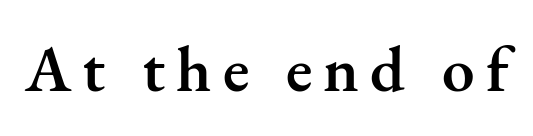
Summary of weight: moderately heavy, a semibold. The strip under each line holds only bare page. Every character sits straight up, as roman type does. These lines are rendered in a variable-pitch font.
